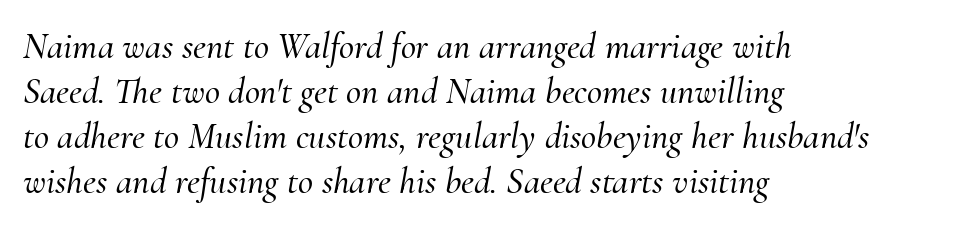
The image shows 37 px serif type, italic (leaning right); set left-aligned, line spacing 1.22x, normal letter spacing, not underlined; medium stroke contrast and a small x-height.
